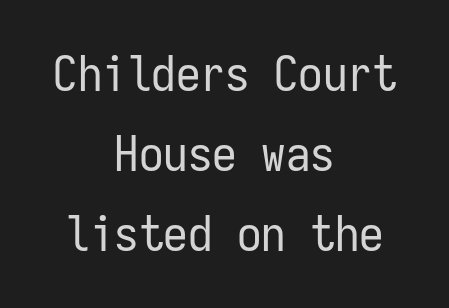
{"serif": "no", "italic": "no", "bold": "no", "weight": "regular", "width": "condensed", "stroke_contrast": "low", "x_height": "medium", "monospaced": "yes", "underline": "no", "align": "center", "line_spacing": "normal", "line_spacing_ratio": 1.63, "letter_spacing": "normal", "letter_spacing_em": 0.0, "glyph_px": 49}
